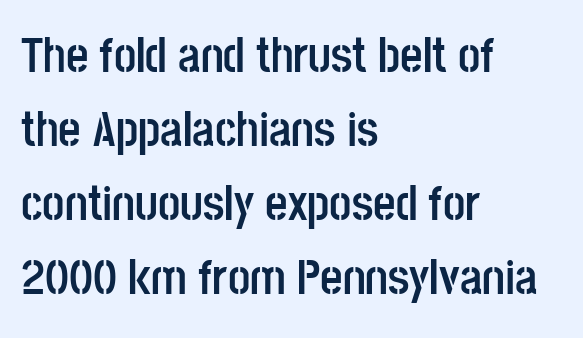
{"serif": "no", "italic": "no", "bold": "yes", "weight": "semibold", "width": "condensed", "stroke_contrast": "low", "x_height": "large", "monospaced": "no", "underline": "no", "align": "left", "line_spacing": "normal", "line_spacing_ratio": 1.51, "letter_spacing": "normal", "letter_spacing_em": 0.0, "glyph_px": 49}
